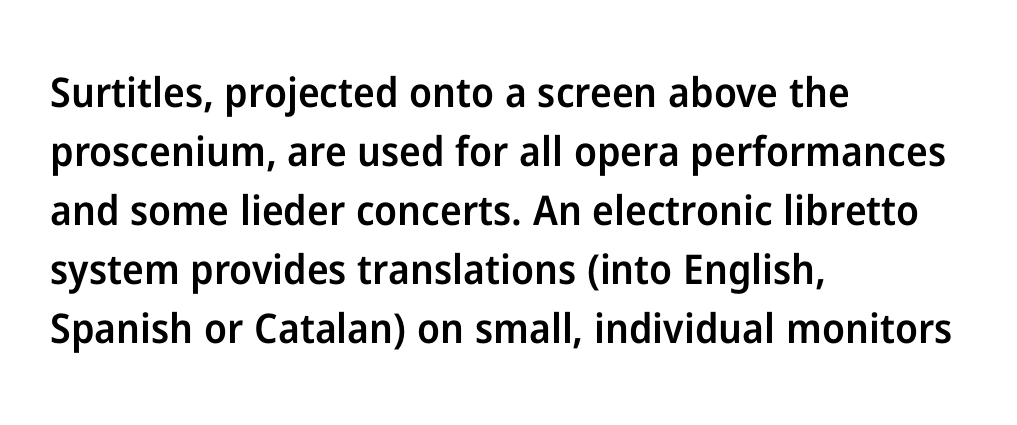
Each row of text sits above clean, open space. Do the characters align in a grid? No, the font is proportional. This is sans-serif lettering, the kind often seen on screens and signage. Regarding leading, the lines here are spaced in the standard way. Layout note: lines flush left. Honestly, the letter spacing is just normal — you wouldn't notice it.
